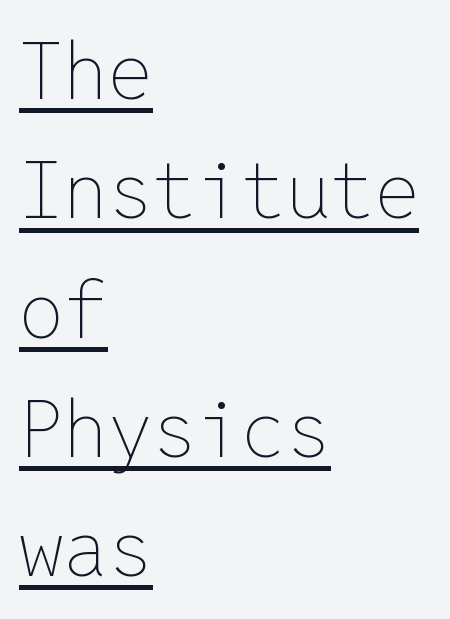
The image shows 79 px thin type, upright, monospaced; set left-aligned, normal line spacing (1.51x), normal letter spacing, underlined; low stroke contrast and a medium x-height.
